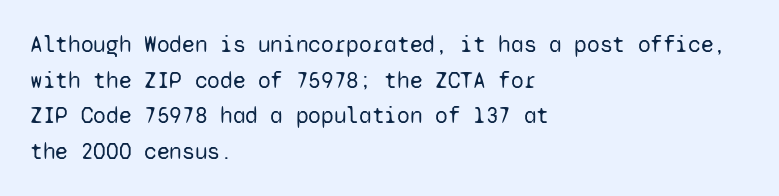
Baseline-to-baseline distance is the conventional proportion of letter height. The passage is arranged the way most books set body copy — flush left. The glyphs are unaccompanied by any horizontal stroke below them. The gaps between neighbouring characters are ordinary and unremarkable.
